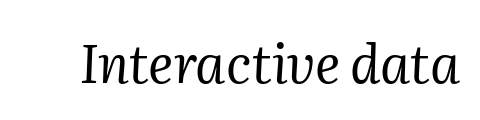
The strokes are not fattened; the text isn't bold. Look at the tracking — it's just the regular setting, nothing added. Spacing verdict: proportional, widths tailored to each character. A typesetter would mark this as italic. Descenders are the only things crossing below the line.
